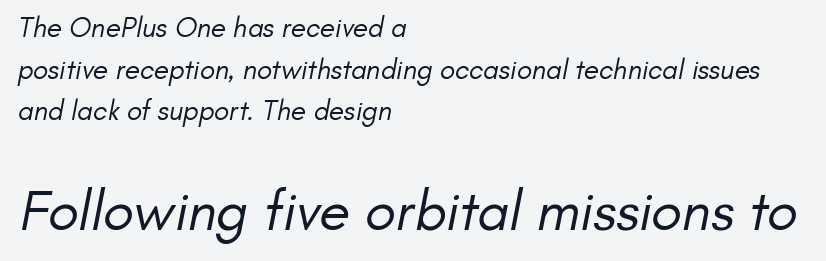
{"serif": "no", "bold": "no", "weight": "regular", "width": "normal", "stroke_contrast": "low", "x_height": "small", "monospaced": "no", "underline": "no", "align": "left", "line_spacing": "normal", "line_spacing_ratio": 1.49, "letter_spacing": "normal", "letter_spacing_em": 0.0, "larger_block": "second", "size_ratio": 2.04, "glyph_px": 57}
